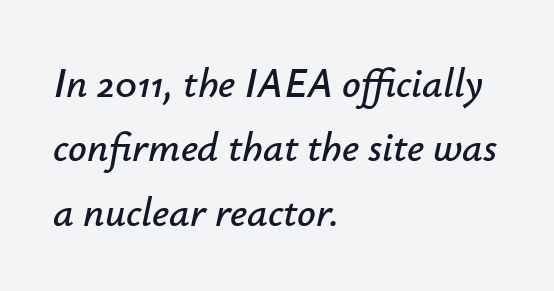
Q: Is the text italic (slanted)? A: Yes, it leans right by about 12 degrees.
Q: Is the text underlined? A: No.
Q: How is the paragraph aligned? A: Left-aligned.
Q: Is the spacing between letters normal or unusually wide? A: Normal.
Q: Is the spacing between lines tight, normal or loose? A: Normal.
Q: Width (condensed, normal, or wide)? A: Normal.
Q: Stroke contrast? A: Low.
Q: x-height? A: Small.
Q: Monospaced? A: No.
